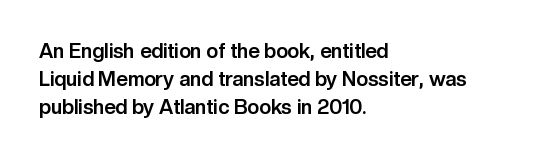
The image shows 20 px bold type, upright; set left-aligned, normal line spacing (1.39x), normal letter spacing, not underlined.
